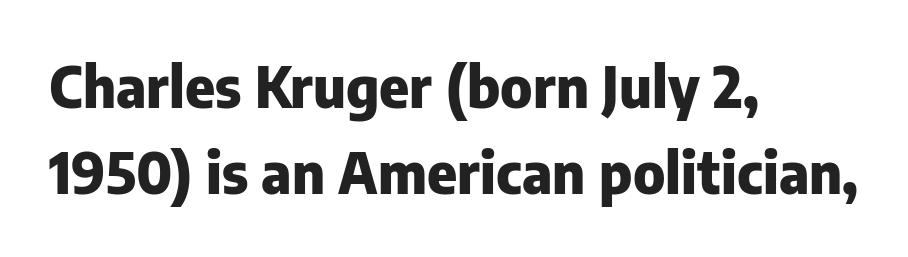
The image shows 57 px heavy sans-serif type, upright; set left-aligned, normal line spacing (1.51x), normal letter spacing, not underlined; low stroke contrast and a medium x-height.
